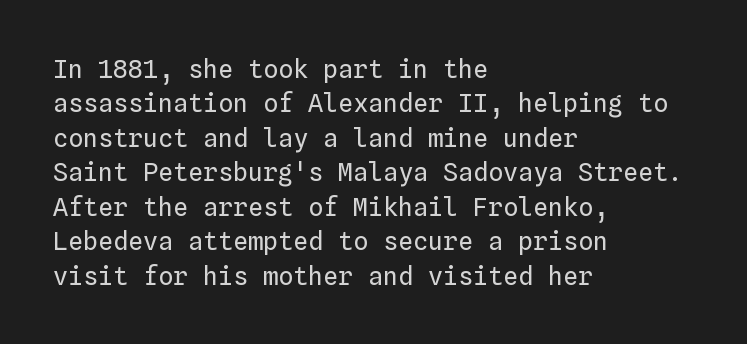
Spacing between characters is what you'd get straight out of the box. The passage shown is not underscored anywhere. The lines in this sample share a left origin and differ only in where they stop. The lines sit at an ordinary, default distance from one another. Is the type heavy? It reads as light-to-regular instead.
